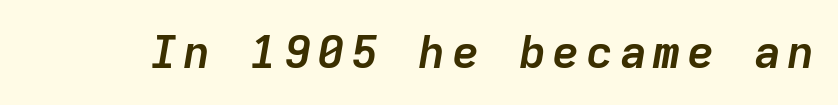
{"italic": "yes", "lean": "right", "slant_degrees": 9, "bold": "yes", "weight": "semibold", "width": "normal", "stroke_contrast": "low", "x_height": "medium", "monospaced": "yes", "underline": "no", "glyph_px": 46}
